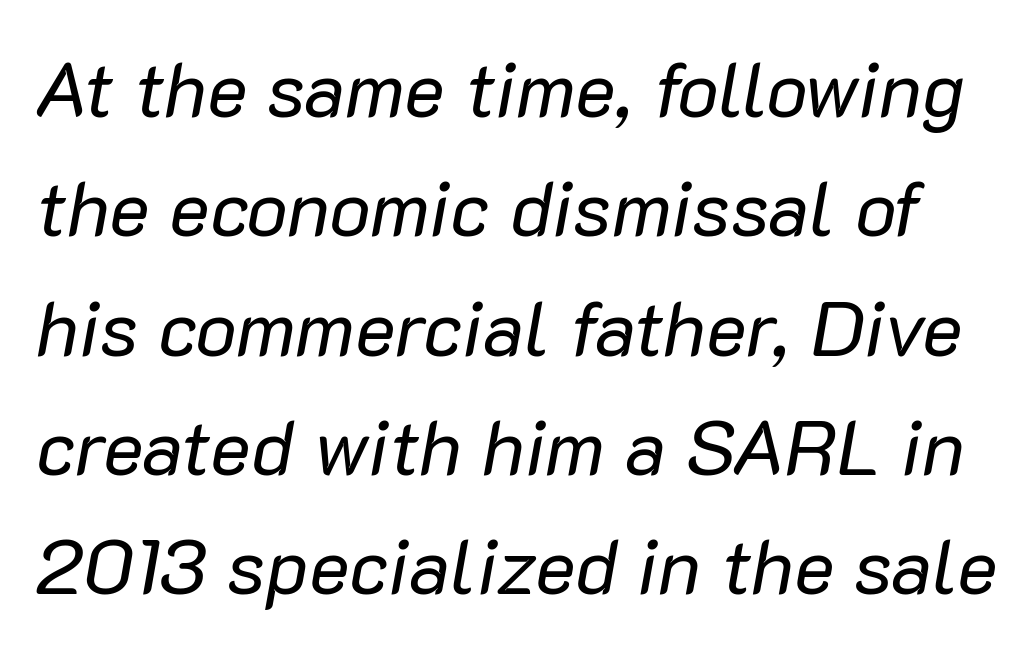
The image shows 77 px regular-weight type, italic (leaning right); set normal line spacing (1.55x), normal letter spacing, not underlined; low stroke contrast and a medium x-height.
